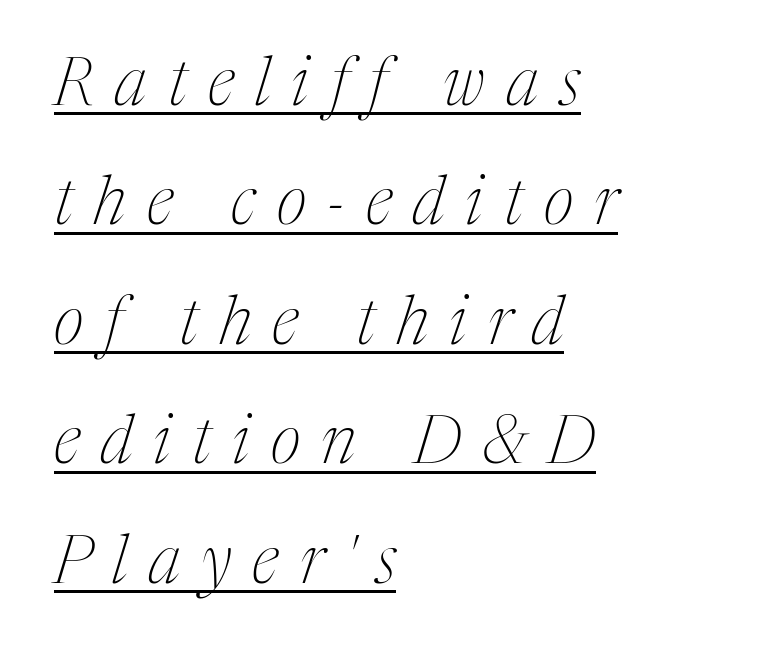
{"serif": "yes", "italic": "yes", "lean": "right", "slant_degrees": 17, "bold": "no", "weight": "thin", "width": "condensed", "stroke_contrast": "medium", "x_height": "medium", "monospaced": "no", "underline": "yes", "align": "left", "line_spacing_ratio": 1.81, "letter_spacing": "wide", "letter_spacing_em": 0.32, "glyph_px": 66}
